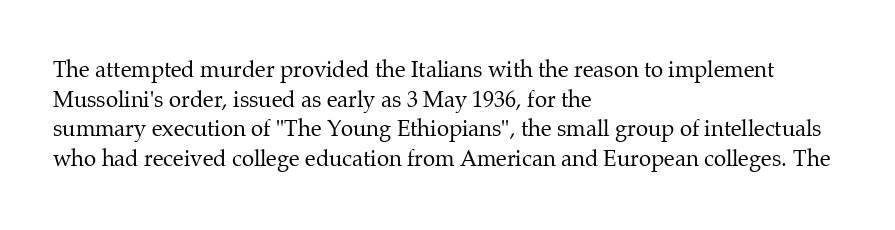
Unmarked baselines from the first word to the last. The designer left line spacing at the default. The rendering anchors every line to the left-hand side. The gaps between neighbouring characters are ordinary and unremarkable. The type sits square on the baseline with zero lean.
